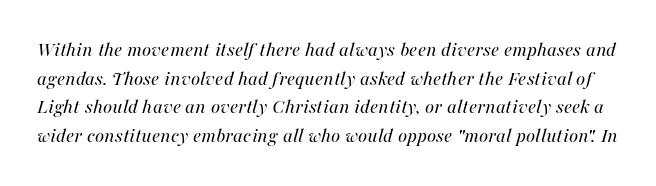
The image shows 21 px text type, italic (leaning right); set normal line spacing (1.36x), normal letter spacing, not underlined.
